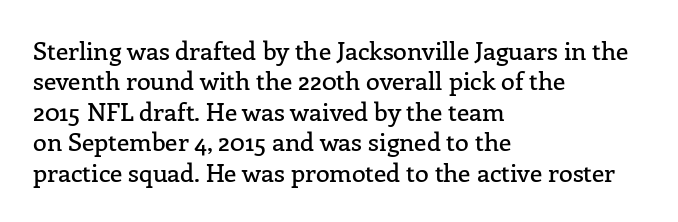
The typography opts for an upright posture over an oblique one. The letterforms sit shoulder to shoulder at normal distance. Compared with a centered layout, this one pins lines to the left instead. Descenders are the only things crossing below the line.
